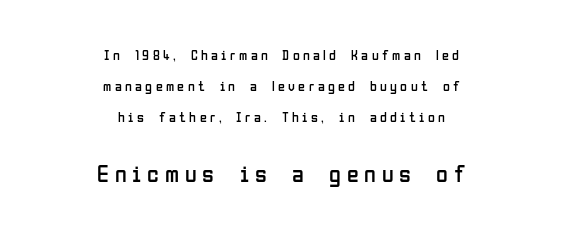
Q: Is the text bold? A: No.
Q: Is the text italic (slanted)? A: No, it is upright.
Q: Is the text underlined? A: No.
Q: How is the paragraph aligned? A: Centered.
Q: Is the spacing between letters normal or unusually wide? A: Unusually wide.
Q: Is the spacing between lines tight, normal or loose? A: Loose.
Q: Which block of text is set in a larger size, the first (top) or the second (bottom)? A: The second (bottom) one.
